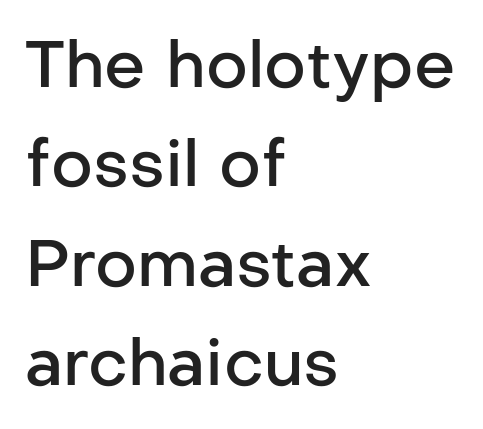
The image shows 65 px semibold sans-serif type, upright; set left-aligned, normal line spacing (1.53x), normal letter spacing, not underlined; low stroke contrast and a medium x-height.
